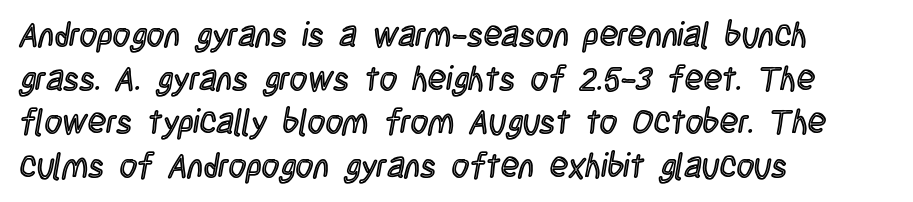
{"width": "condensed", "x_height": "large", "monospaced": "no", "underline": "no", "align": "left", "line_spacing": "normal", "line_spacing_ratio": 1.28, "letter_spacing": "normal", "letter_spacing_em": 0.0, "glyph_px": 34}
